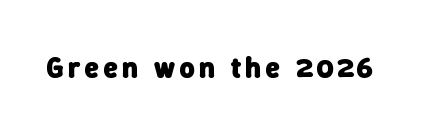
The image shows 29 px heavy sans-serif type; set not underlined; low stroke contrast and a medium x-height.
